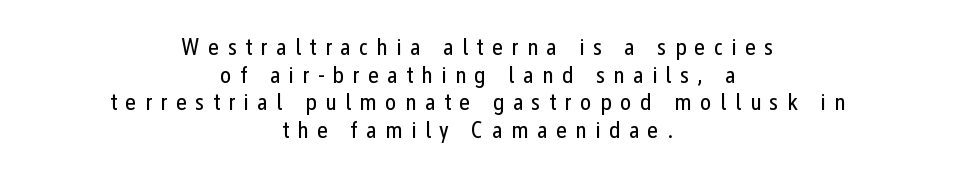
{"italic": "no", "bold": "no", "underline": "no", "align": "center", "line_spacing": "tight", "line_spacing_ratio": 1.15, "letter_spacing": "wide", "letter_spacing_em": 0.35, "glyph_px": 24}
